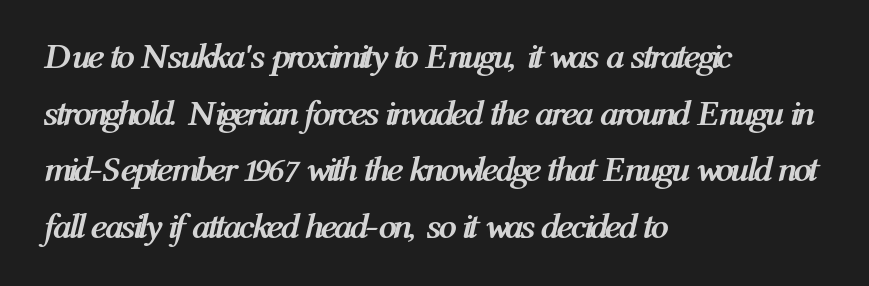
The letters advance in unequal steps, a hallmark of proportional type. The letters sit at their default tracking, neither squeezed nor spread. These words are printed bold, with thick strokes throughout. Slant detected: the letters are inclined.
